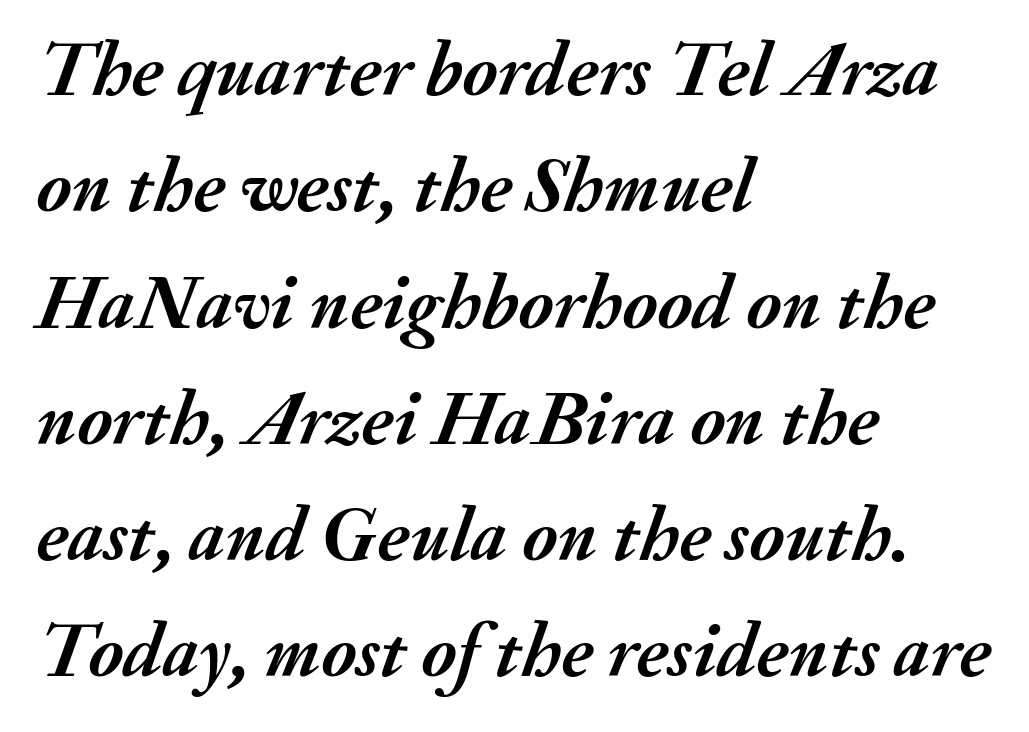
Line spacing here is normal. Default kerning and tracking; the words read as compact shapes. Teacher's note: observe the even left margin — that is flush-left alignment. The lettering tilts uniformly, giving the passage an italic look.
